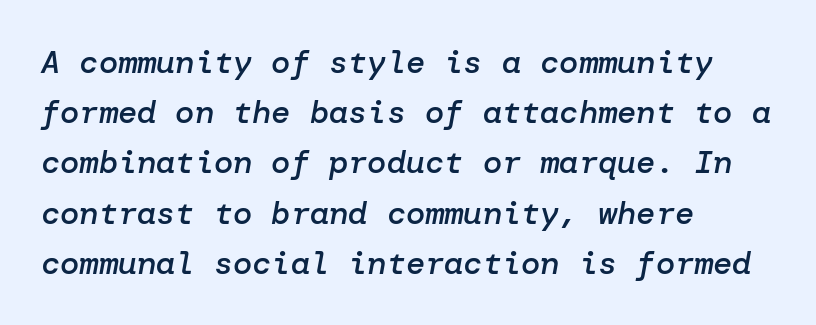
Q: Is the text bold? A: Semi-bold.
Q: Is the text italic (slanted)? A: Yes, it leans right by about 10 degrees.
Q: Is the text underlined? A: No.
Q: How is the paragraph aligned? A: Left-aligned.
Q: Is the spacing between letters normal or unusually wide? A: Normal.
Q: Is the spacing between lines tight, normal or loose? A: Normal.
Q: Width (condensed, normal, or wide)? A: Normal.
Q: Stroke contrast? A: Low.
Q: x-height? A: Medium.
